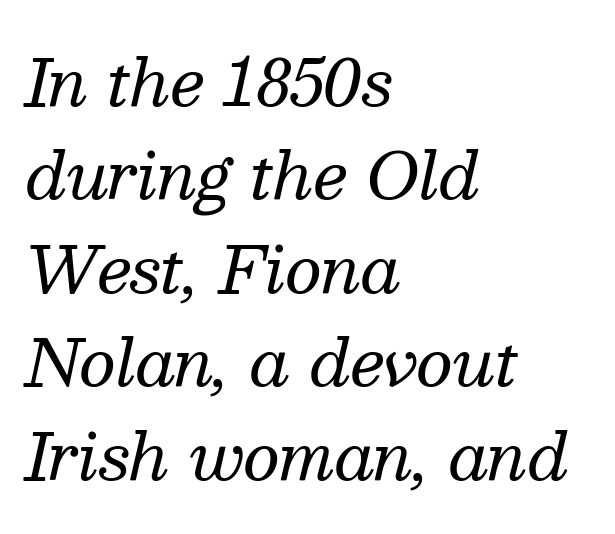
The image shows 64 px regular-weight serif type, italic (leaning right); set left-aligned, normal line spacing (1.46x), normal letter spacing, not underlined; medium stroke contrast and a medium x-height.
